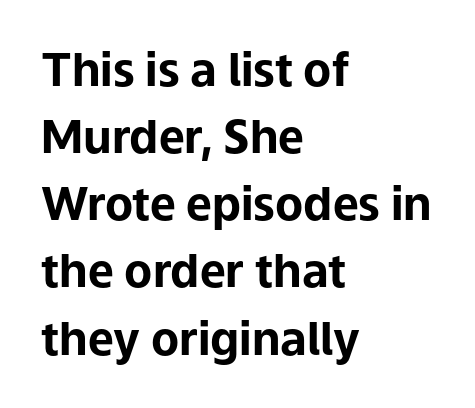
{"serif": "no", "italic": "no", "bold": "yes", "weight": "bold", "width": "normal", "stroke_contrast": "low", "x_height": "medium", "monospaced": "no", "underline": "no", "align": "left", "line_spacing": "normal", "line_spacing_ratio": 1.46, "letter_spacing": "normal", "letter_spacing_em": 0.0, "glyph_px": 46}
